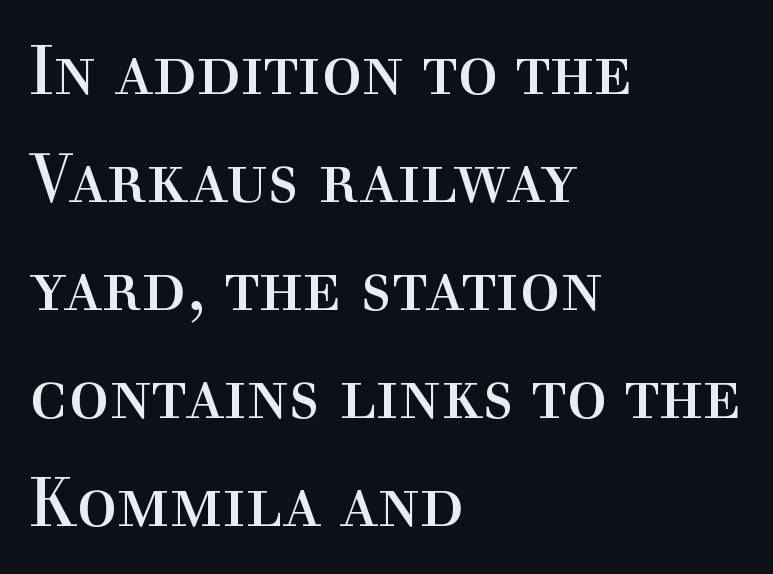
The rendering uses natural spacing where letterforms have individual widths. Little horizontal feet cap the strokes, marking this as serif type. Each row of text sits above clean, open space. This is not heavy type; no bold has been used. One-word summary of the alignment: left. Leading: standard.
